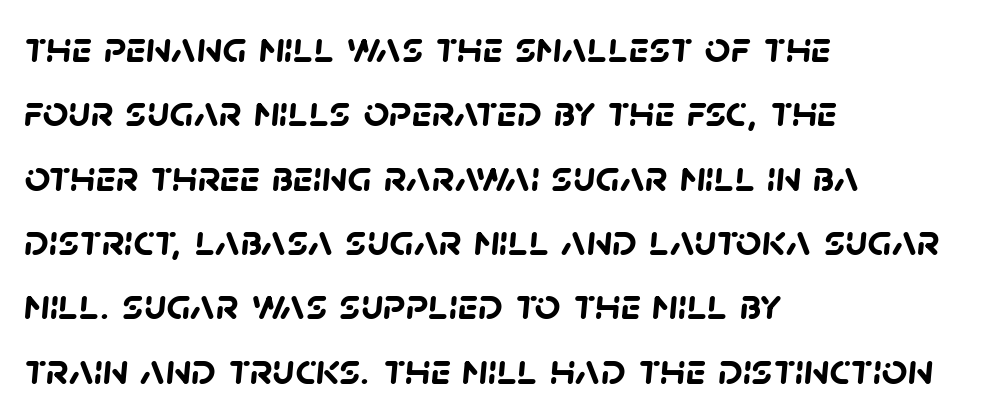
{"serif": "no", "bold": "yes", "weight": "semibold", "width": "normal", "stroke_contrast": "low", "x_height": "large", "monospaced": "no", "underline": "no", "align": "left", "line_spacing": "normal", "line_spacing_ratio": 1.43, "letter_spacing": "normal", "letter_spacing_em": 0.0, "glyph_px": 45}
